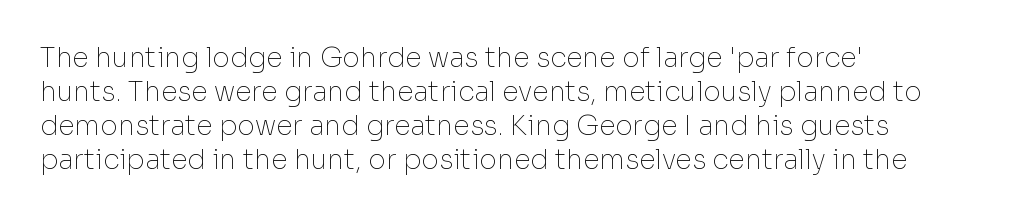
The image shows 27 px text type, upright; set left-aligned, normal line spacing (1.26x), normal letter spacing, not underlined.
